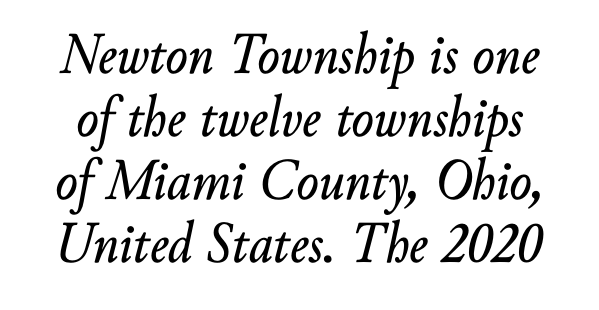
The letters sit at their default tracking, neither squeezed nor spread. Does the leading feel generous? Not at all — it's pinched. A typesetter would call this proportional, since set widths differ per character. If you drew a line through each stem, it would be angled. Any mark beneath the type? The region is blank.
